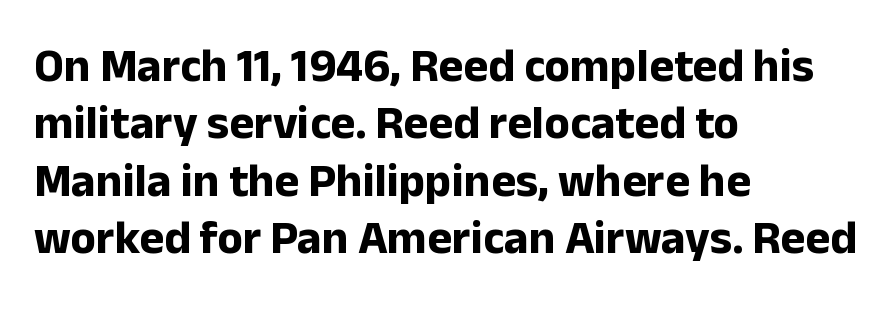
Q: Is the text bold? A: Yes.
Q: Is the text italic (slanted)? A: No, it is upright.
Q: Is the typeface a serif or a sans-serif typeface? A: Sans-serif.
Q: Is the text underlined? A: No.
Q: How is the paragraph aligned? A: Left-aligned.
Q: Is the spacing between letters normal or unusually wide? A: Normal.
Q: Width (condensed, normal, or wide)? A: Normal.
Q: Stroke contrast? A: Low.
Q: x-height? A: Medium.
Q: Monospaced? A: No.
